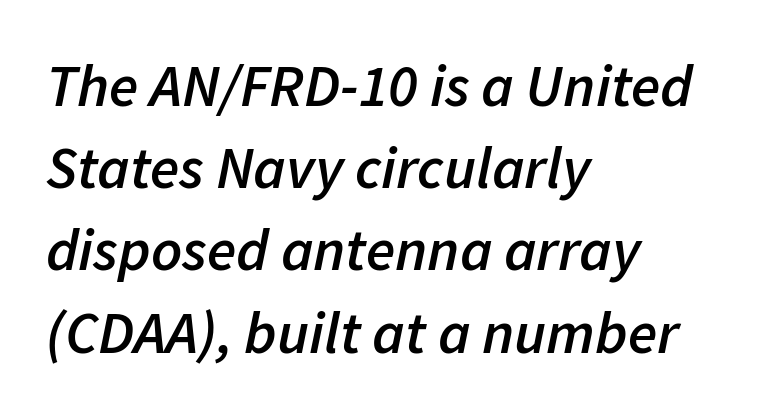
{"italic": "yes", "lean": "right", "slant_degrees": 11, "bold": "semi", "weight": "semibold", "width": "normal", "stroke_contrast": "low", "x_height": "medium", "monospaced": "no", "underline": "no", "align": "left", "line_spacing": "normal", "line_spacing_ratio": 1.37, "letter_spacing": "normal", "letter_spacing_em": 0.0, "glyph_px": 60}
